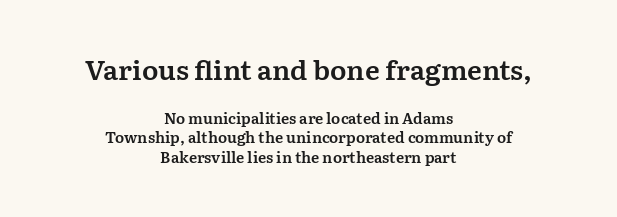
{"italic": "no", "underline": "no", "align": "center", "line_spacing": "normal", "line_spacing_ratio": 1.33, "letter_spacing": "normal", "letter_spacing_em": 0.0, "larger_block": "first", "size_ratio": 1.8, "glyph_px": 27}
